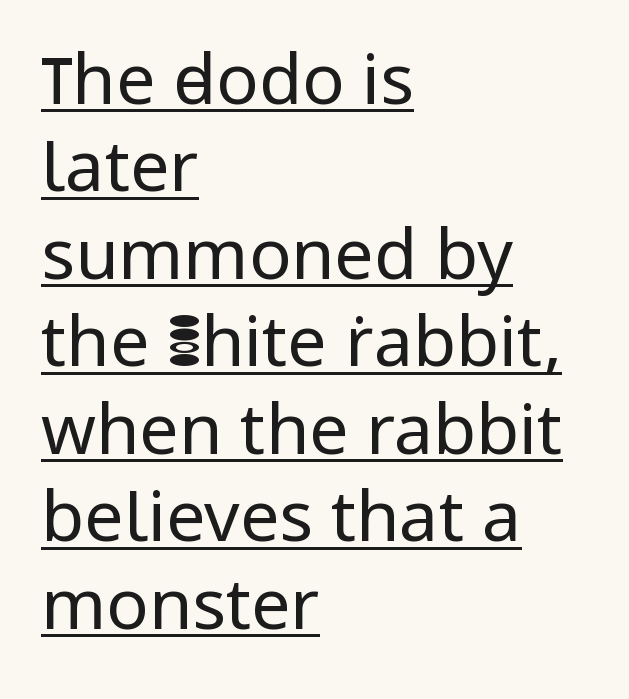
{"serif": "no", "italic": "no", "bold": "no", "weight": "regular", "width": "normal", "stroke_contrast": "low", "x_height": "medium", "monospaced": "no", "underline": "yes", "align": "left", "line_spacing": "normal", "line_spacing_ratio": 1.25, "letter_spacing": "normal", "letter_spacing_em": 0.0, "glyph_px": 70}
